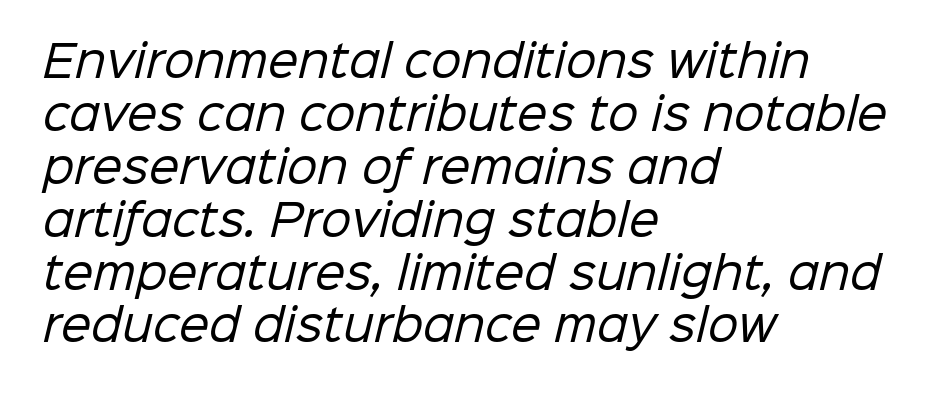
Grotesque or geometric, the face here clearly has no serifs. Visually the block forms a straight wall on the left and a jagged coastline on the right. The letters advance in unequal steps, a hallmark of proportional type. Students, note that the glyphs here touch the page at normal intervals.
